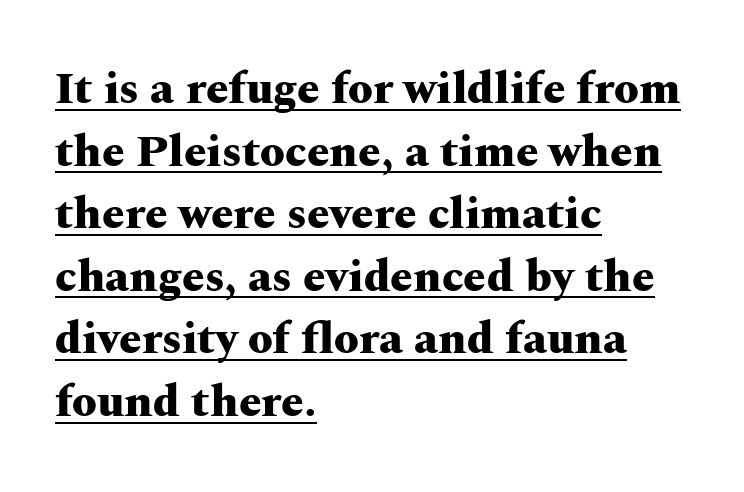
{"serif": "yes", "italic": "no", "bold": "yes", "weight": "heavy", "width": "wide", "stroke_contrast": "medium", "x_height": "medium", "monospaced": "no", "underline": "yes", "align": "left", "line_spacing": "normal", "line_spacing_ratio": 1.39, "letter_spacing": "normal", "letter_spacing_em": 0.0, "glyph_px": 45}
